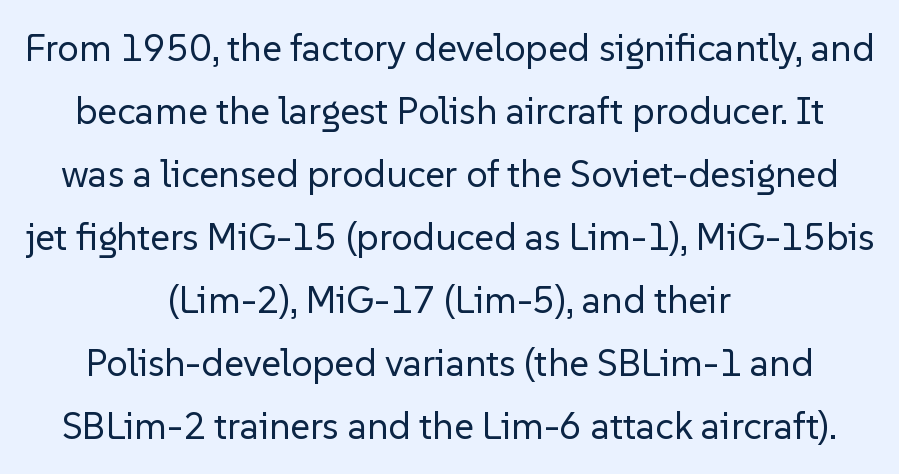
Q: Is the text bold? A: No.
Q: Is the text italic (slanted)? A: No, it is upright.
Q: Is the typeface a serif or a sans-serif typeface? A: Sans-serif.
Q: Is the text underlined? A: No.
Q: How is the paragraph aligned? A: Centered.
Q: Is the spacing between letters normal or unusually wide? A: Normal.
Q: Is the spacing between lines tight, normal or loose? A: Normal.
Q: Width (condensed, normal, or wide)? A: Normal.
Q: Stroke contrast? A: Low.
Q: x-height? A: Medium.
Q: Monospaced? A: No.
